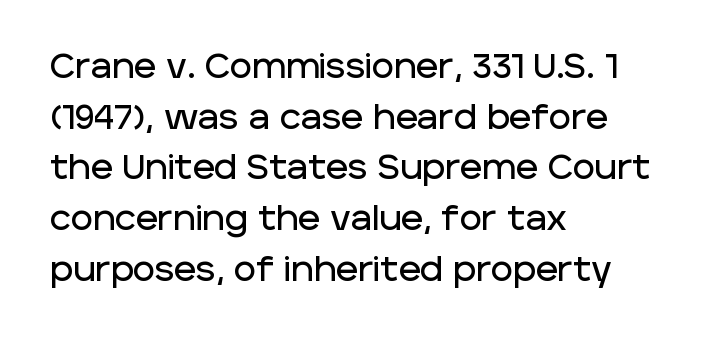
When letters stand straight like this, we call the style roman or upright. Typeset ragged right — the left edge is the straight one. The designer went with a sans here, leaving each stem footless. Underlining? Definitely not there.
